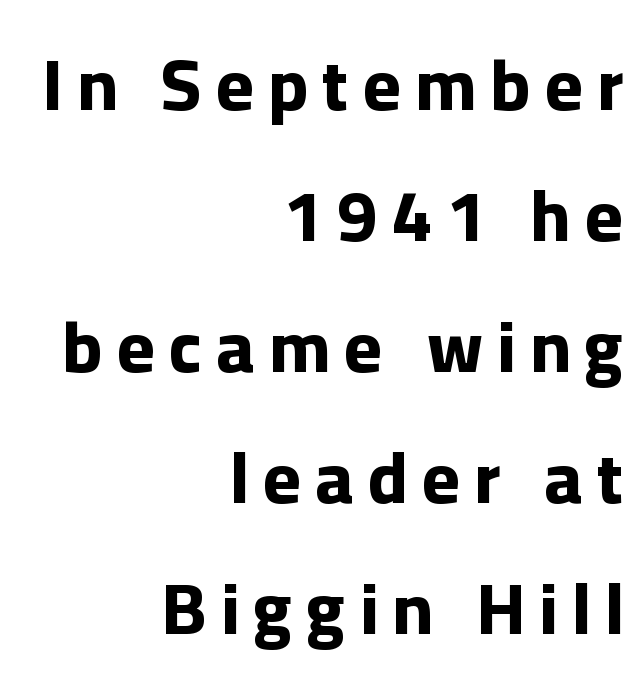
{"serif": "no", "italic": "no", "bold": "yes", "weight": "bold", "width": "normal", "stroke_contrast": "low", "x_height": "medium", "monospaced": "no", "underline": "no", "align": "right", "line_spacing_ratio": 1.82, "letter_spacing": "wide", "letter_spacing_em": 0.2, "glyph_px": 72}
